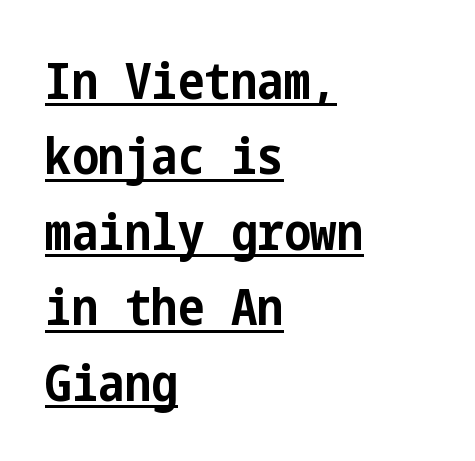
The image shows 50 px bold, condensed sans-serif type, upright; set left-aligned, normal line spacing (1.51x), normal letter spacing, underlined; low stroke contrast and a medium x-height.
